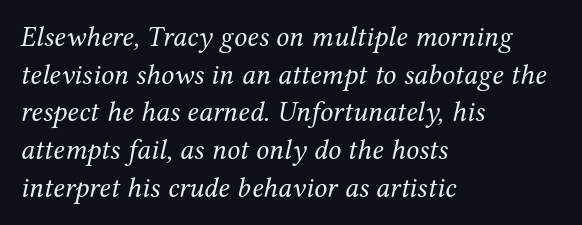
Looks like regular typesetting: each glyph gets only the width it needs. If you drew a line through each stem, it would be angled. The space between consecutive lines is moderate. Old-style or modern, the face here clearly has serifs. Weight class: somewhere from thin through regular. The baseline area is clear.
